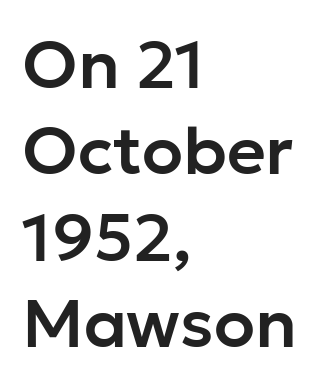
Q: Is the text italic (slanted)? A: No, it is upright.
Q: Is the typeface a serif or a sans-serif typeface? A: Sans-serif.
Q: Is the text underlined? A: No.
Q: How is the paragraph aligned? A: Left-aligned.
Q: Is the spacing between letters normal or unusually wide? A: Normal.
Q: Is the spacing between lines tight, normal or loose? A: Normal.
Q: Width (condensed, normal, or wide)? A: Normal.
Q: Stroke contrast? A: Low.
Q: x-height? A: Medium.
Q: Monospaced? A: No.
